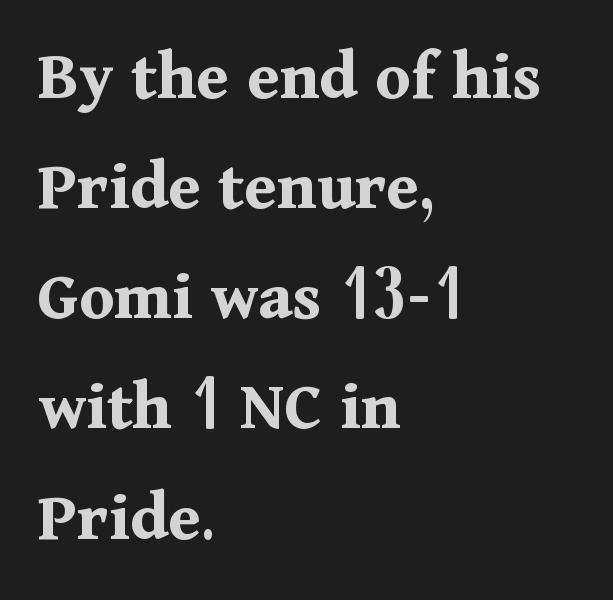
{"serif": "yes", "italic": "no", "bold": "yes", "weight": "bold", "width": "normal", "stroke_contrast": "medium", "x_height": "medium", "monospaced": "no", "underline": "no", "align": "left", "line_spacing": "normal", "line_spacing_ratio": 1.53, "letter_spacing": "normal", "letter_spacing_em": 0.0, "glyph_px": 72}
